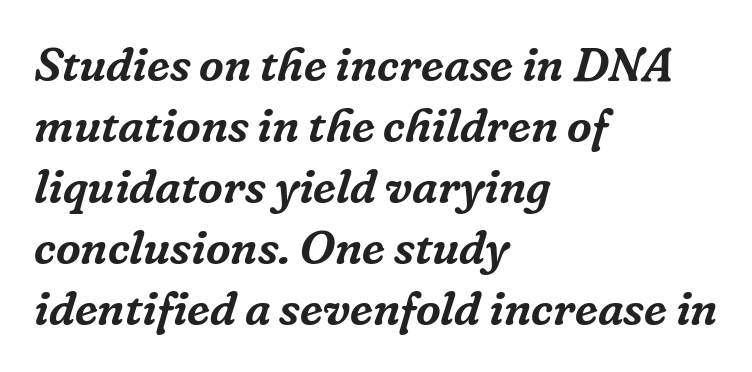
The image shows 48 px serif type, italic (leaning right); set left-aligned, normal line spacing (1.27x), normal letter spacing, not underlined; low stroke contrast and a medium x-height.
